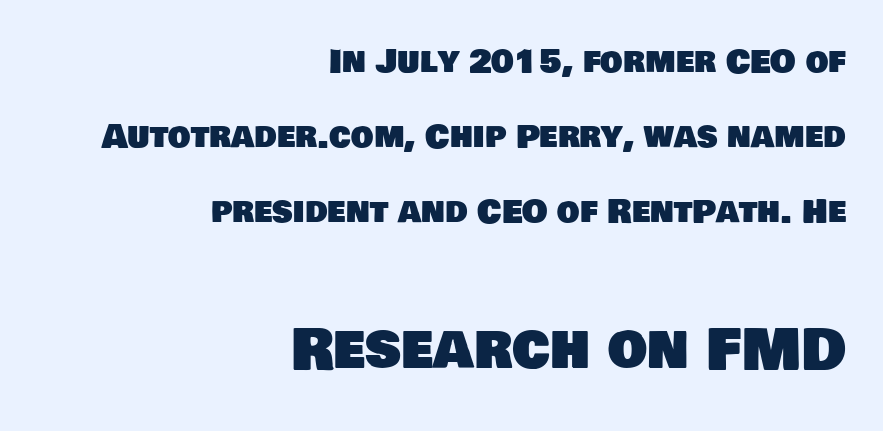
Q: Is the typeface a serif or a sans-serif typeface? A: Sans-serif.
Q: Is the text underlined? A: No.
Q: How is the paragraph aligned? A: Right-aligned.
Q: Is the spacing between letters normal or unusually wide? A: Normal.
Q: Is the spacing between lines tight, normal or loose? A: Loose.
Q: Which block of text is set in a larger size, the first (top) or the second (bottom)? A: The second (bottom) one.
Q: Width (condensed, normal, or wide)? A: Normal.
Q: Stroke contrast? A: Low.
Q: x-height? A: Large.
Q: Monospaced? A: No.
